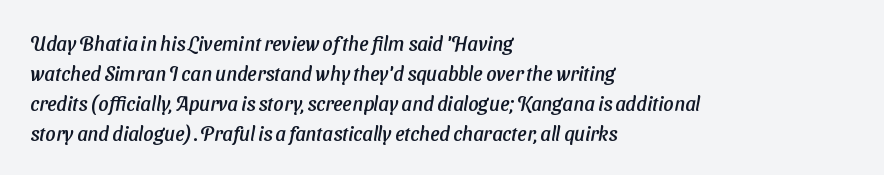
Q: Is the text underlined? A: No.
Q: How is the paragraph aligned? A: Left-aligned.
Q: Is the spacing between letters normal or unusually wide? A: Normal.
Q: Is the spacing between lines tight, normal or loose? A: Normal.
